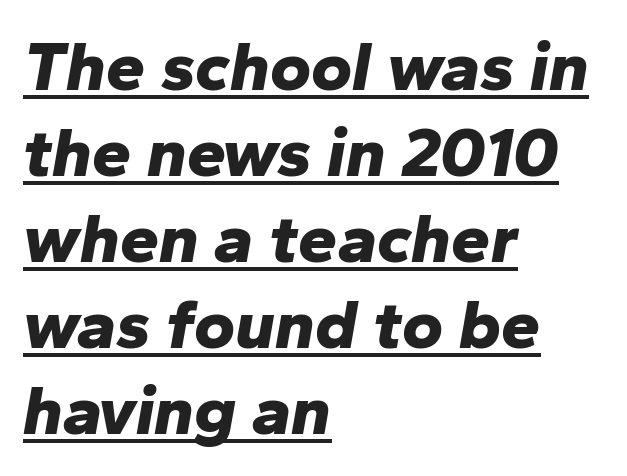
The face used here is rendered with its standard letterfit. These lines were composed using italics. Which margin do the lines hug? The left one — the right edge is uneven. The words here are underlined. Note the varied advance widths — an 'i' is clearly narrower than an 'm'.
